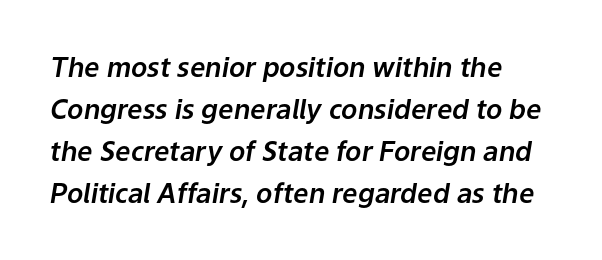
{"italic": "yes", "lean": "right", "slant_degrees": 9, "underline": "no", "line_spacing": "normal", "line_spacing_ratio": 1.55, "letter_spacing": "normal", "letter_spacing_em": 0.0, "glyph_px": 27}
